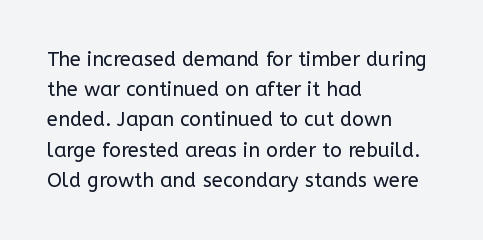
What stands out about the letter spacing? Nothing — it is the standard amount. The axis of the letterforms is exactly vertical. Check the space under the baseline: it is left empty. Evenly set lines give the paragraph a standard silhouette.
